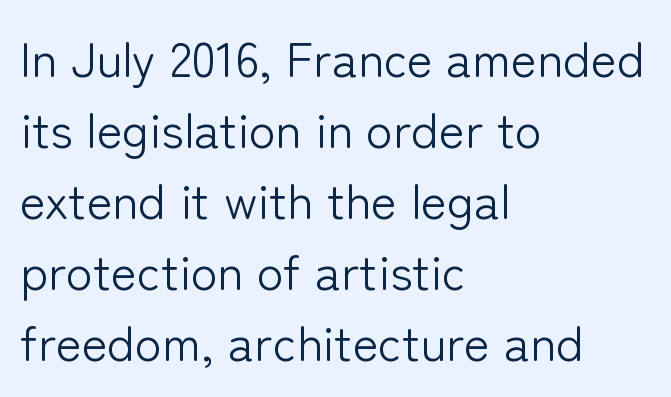
Nobody touched the tracking dial on this one. A clean baseline with only descenders dipping below it. A light-to-regular cut is what we see here. The specimen reads as upright at a glance. Think of a printed novel: that variable character pitch is what you see here.
